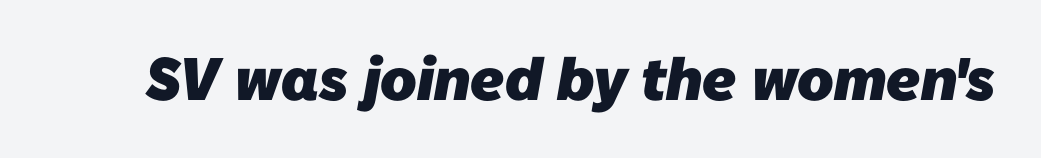
{"serif": "no", "bold": "yes", "weight": "heavy", "width": "normal", "stroke_contrast": "low", "x_height": "medium", "monospaced": "no", "underline": "no", "letter_spacing": "normal", "letter_spacing_em": 0.0, "glyph_px": 60}
